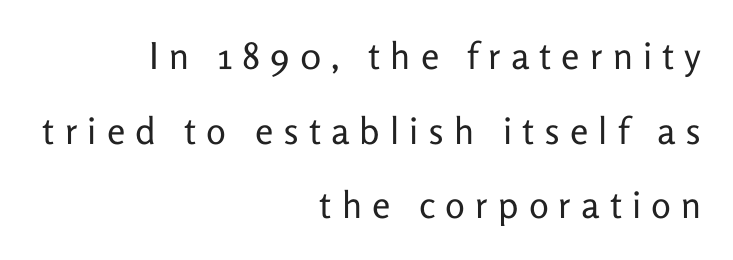
Q: Is the text bold? A: No.
Q: Is the text italic (slanted)? A: No, it is upright.
Q: Is the typeface a serif or a sans-serif typeface? A: Sans-serif.
Q: Is the text underlined? A: No.
Q: How is the paragraph aligned? A: Right-aligned.
Q: Is the spacing between letters normal or unusually wide? A: Unusually wide.
Q: Is the spacing between lines tight, normal or loose? A: Loose.
Q: Width (condensed, normal, or wide)? A: Normal.
Q: Stroke contrast? A: Low.
Q: x-height? A: Medium.
Q: Monospaced? A: No.
